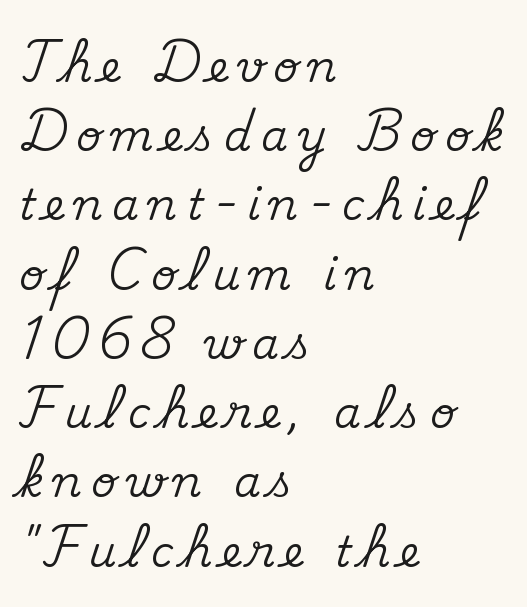
Q: Is the text italic (slanted)? A: Yes.
Q: Is the typeface a serif or a sans-serif typeface? A: Serif.
Q: Is the text underlined? A: No.
Q: How is the paragraph aligned? A: Left-aligned.
Q: Is the spacing between letters normal or unusually wide? A: Unusually wide.
Q: Is the spacing between lines tight, normal or loose? A: Normal.
Q: Width (condensed, normal, or wide)? A: Normal.
Q: Stroke contrast? A: Medium.
Q: x-height? A: Small.
Q: Monospaced? A: No.
